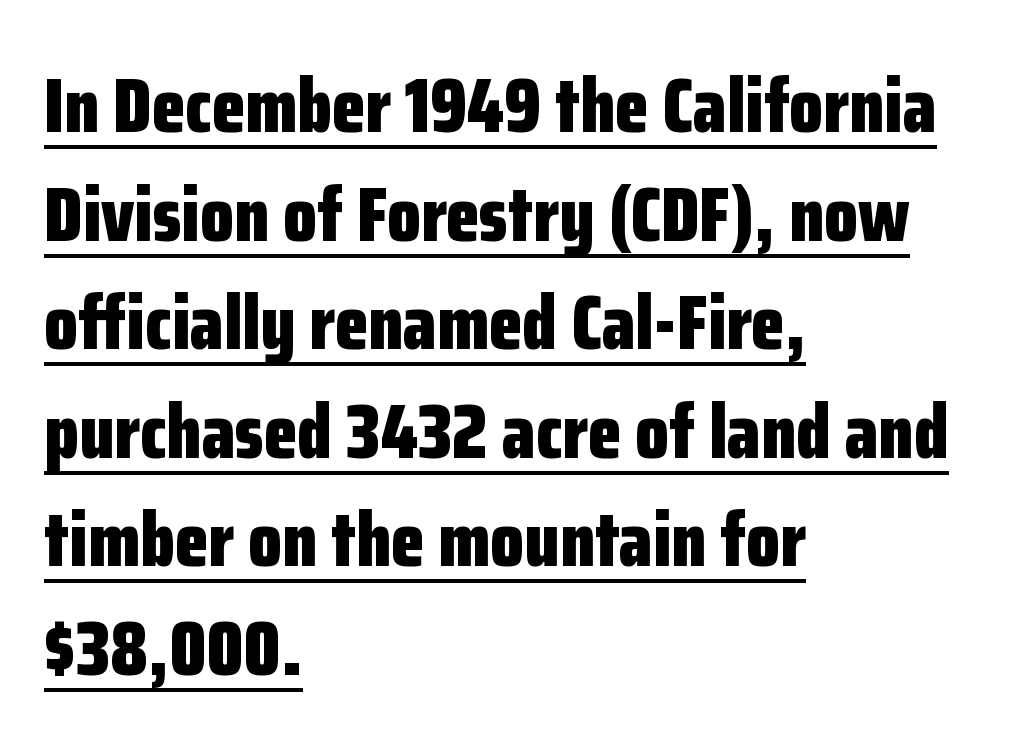
{"serif": "no", "italic": "no", "bold": "yes", "weight": "bold", "width": "condensed", "stroke_contrast": "low", "x_height": "medium", "monospaced": "no", "underline": "yes", "align": "left", "line_spacing": "normal", "line_spacing_ratio": 1.41, "letter_spacing": "normal", "letter_spacing_em": 0.0, "glyph_px": 77}
